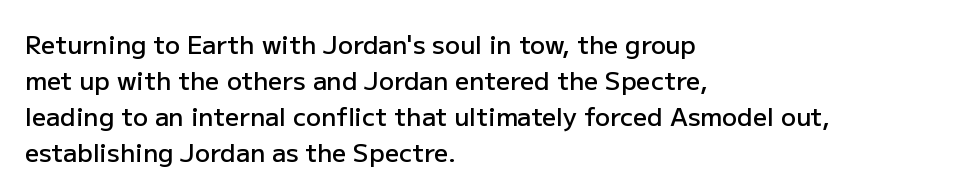
No italicization has been applied; the sample stays upright. How heavy is the stroke? Medium-heavy — a semibold, shy of bold. Default kerning and tracking; the words read as compact shapes. In CSS terms this would be text-align: left. Line spacing here is normal. The specimen omits any rule beneath the text block's lines.
